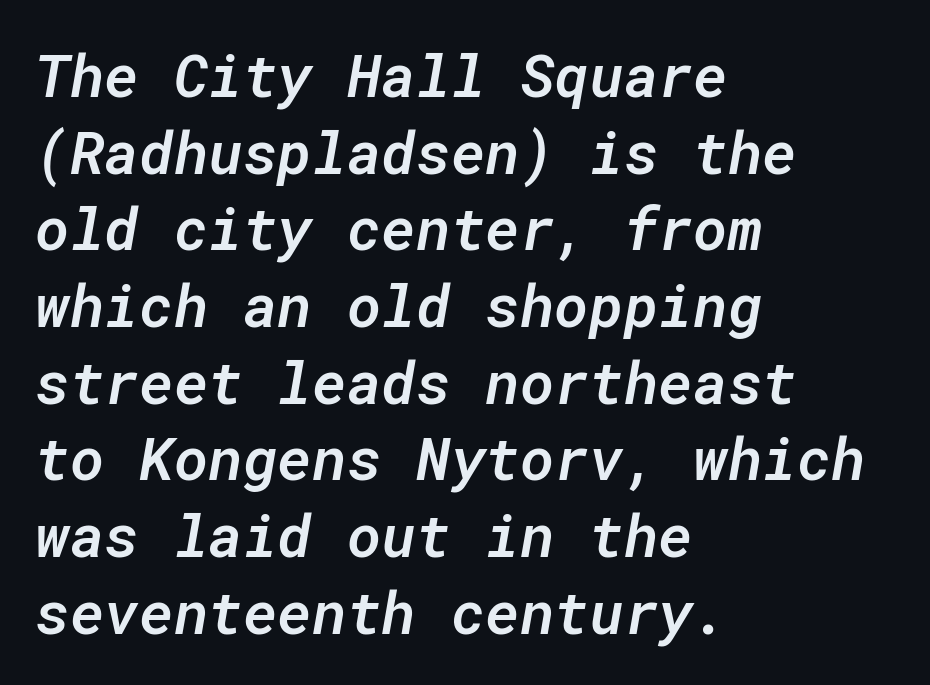
The image shows 59 px semibold type, italic (leaning right), monospaced; set left-aligned, normal line spacing (1.3x), normal letter spacing, not underlined; low stroke contrast and a medium x-height.
